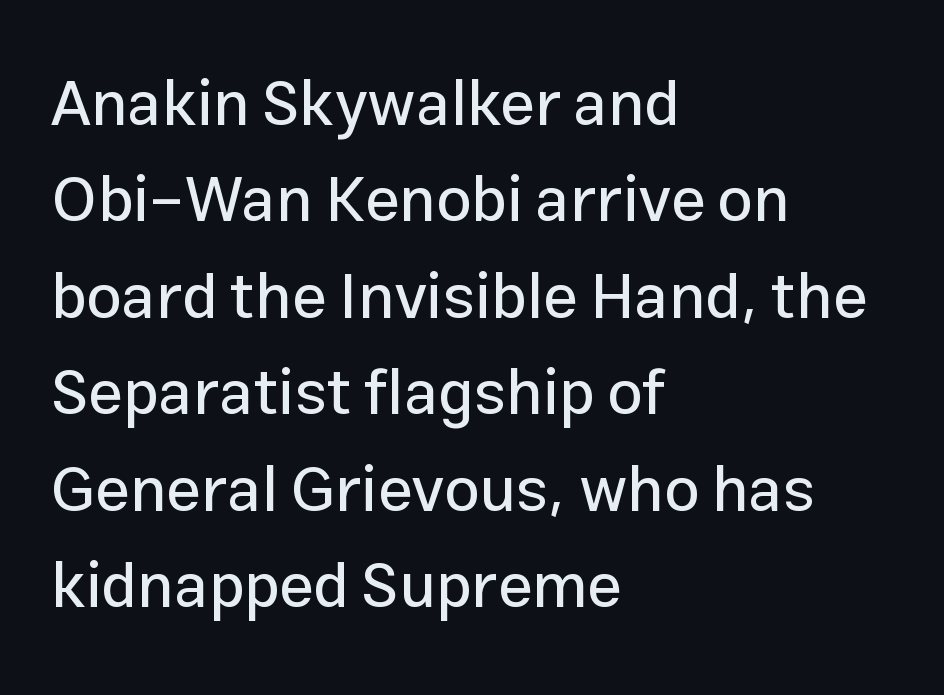
Q: Is the text italic (slanted)? A: No, it is upright.
Q: Is the typeface a serif or a sans-serif typeface? A: Sans-serif.
Q: Is the text underlined? A: No.
Q: How is the paragraph aligned? A: Left-aligned.
Q: Is the spacing between letters normal or unusually wide? A: Normal.
Q: Is the spacing between lines tight, normal or loose? A: Normal.
Q: Width (condensed, normal, or wide)? A: Normal.
Q: Stroke contrast? A: Low.
Q: x-height? A: Medium.
Q: Monospaced? A: No.
